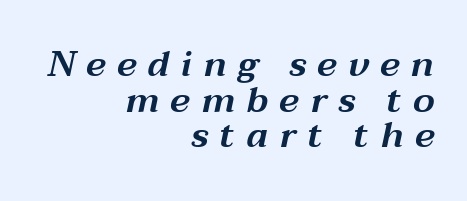
The image shows 36 px wide type, italic (leaning right); set right-aligned, tight line spacing (0.99x), unusually wide letter spacing (+0.31 em), not underlined; medium stroke contrast and a medium x-height.
